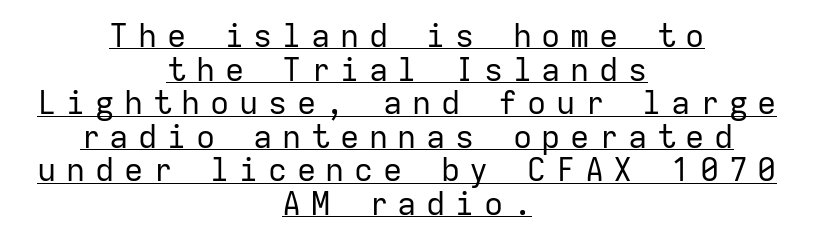
{"serif": "no", "italic": "no", "bold": "no", "weight": "regular", "width": "normal", "stroke_contrast": "low", "x_height": "medium", "monospaced": "yes", "underline": "yes", "align": "center", "line_spacing": "tight", "line_spacing_ratio": 1.05, "letter_spacing": "wide", "letter_spacing_em": 0.3, "glyph_px": 32}
